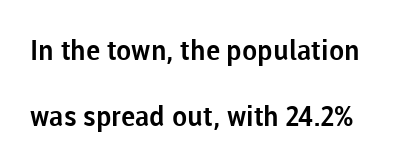
No feet cap the strokes, marking this as sans-serif type. Posture: straight, roman, zero tilt. Spacing verdict: proportional, widths tailored to each character. Students, observe: this is what heavily led, spacious text looks like. No extra tracking has been applied to these lines. Anything drawn beneath the words? Only blank space.
